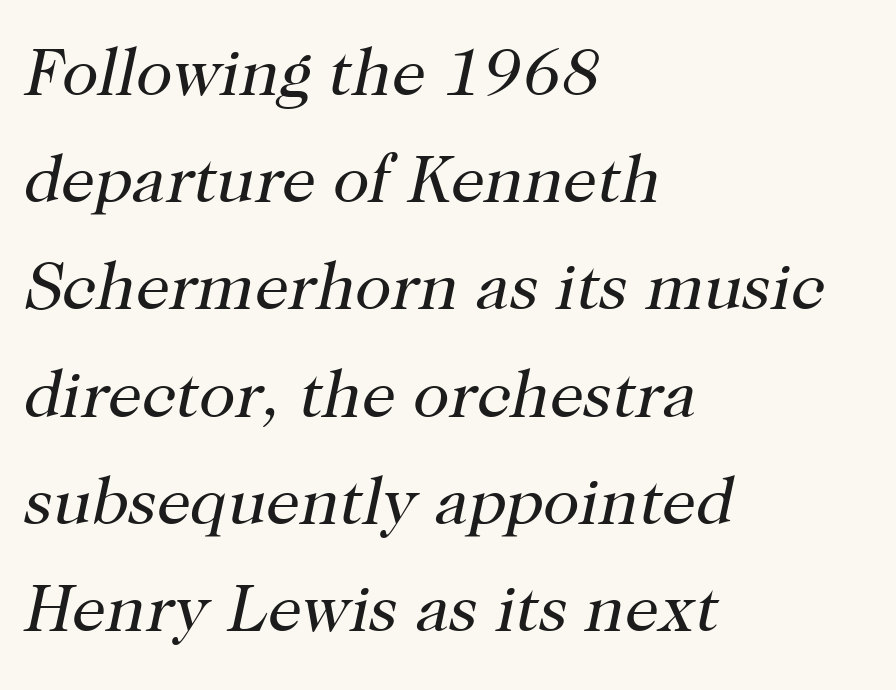
Q: Is the text bold? A: No.
Q: Is the text italic (slanted)? A: Yes, it leans right by about 12 degrees.
Q: Is the typeface a serif or a sans-serif typeface? A: Serif.
Q: Is the text underlined? A: No.
Q: How is the paragraph aligned? A: Left-aligned.
Q: Is the spacing between letters normal or unusually wide? A: Normal.
Q: Is the spacing between lines tight, normal or loose? A: Normal.
Q: Width (condensed, normal, or wide)? A: Normal.
Q: Stroke contrast? A: High.
Q: x-height? A: Medium.
Q: Monospaced? A: No.
